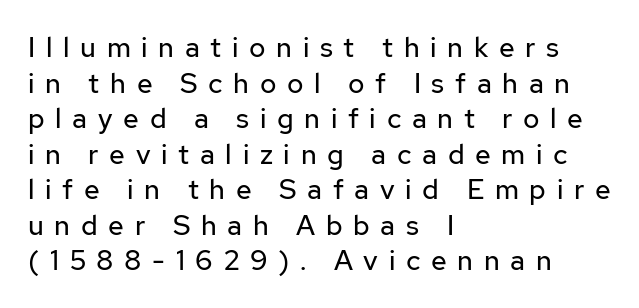
The image shows 28 px regular-weight sans-serif type, upright; set left-aligned, normal line spacing (1.27x), unusually wide letter spacing (+0.38 em), not underlined; low stroke contrast and a medium x-height.
